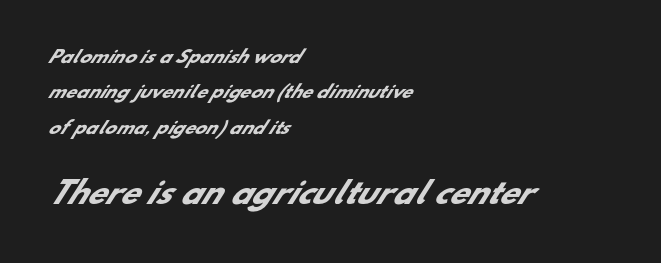
If you squint, the bottom block still reads clearly — it's the larger of the two. A typesetter would label this face a sans. Notice how the passage keeps a crisp vertical edge on the left only. In terms of letterspacing, this is plain default setting. The designer dialed line spacing up above the default.
